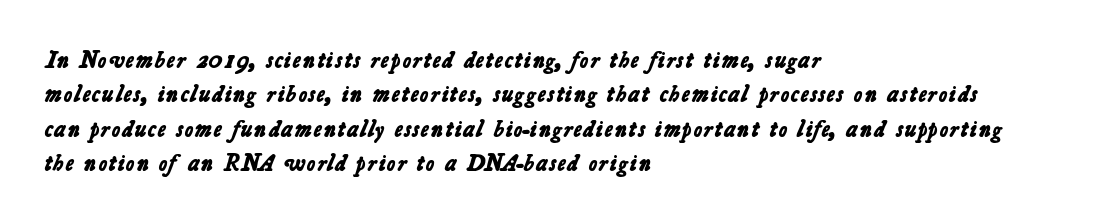
The image shows 23 px bold type; set left-aligned, normal line spacing (1.49x), normal letter spacing, not underlined.
